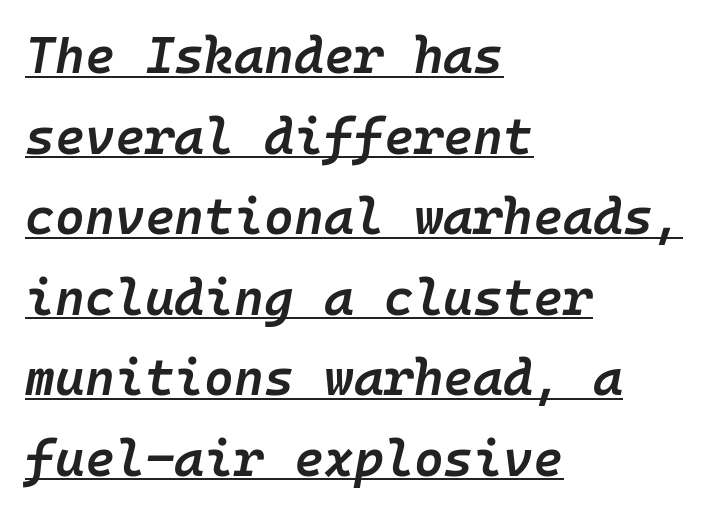
Q: Is the text bold? A: Semi-bold.
Q: Is the text italic (slanted)? A: Yes, it leans right by about 10 degrees.
Q: Is the text underlined? A: Yes.
Q: How is the paragraph aligned? A: Left-aligned.
Q: Is the spacing between letters normal or unusually wide? A: Normal.
Q: Is the spacing between lines tight, normal or loose? A: Normal.
Q: Width (condensed, normal, or wide)? A: Normal.
Q: Stroke contrast? A: Low.
Q: x-height? A: Medium.
Q: Monospaced? A: Yes.
